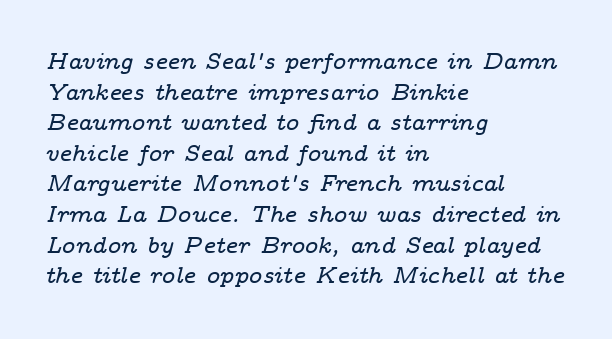
When letters slant like this, we call the style italic. Bare-footed words on every line. Tracking value appears to be zero — textbook default spacing. The space between consecutive lines is moderate. Short and long lines alike share a common starting point at left.
